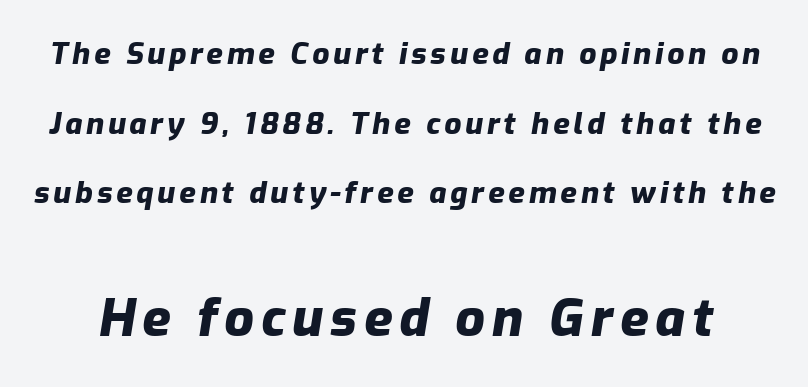
The image shows 52 px heavy type, italic (leaning right); set loose line spacing (2.32x), not underlined; the second (bottom) block is 1.73x larger; low stroke contrast and a medium x-height.
